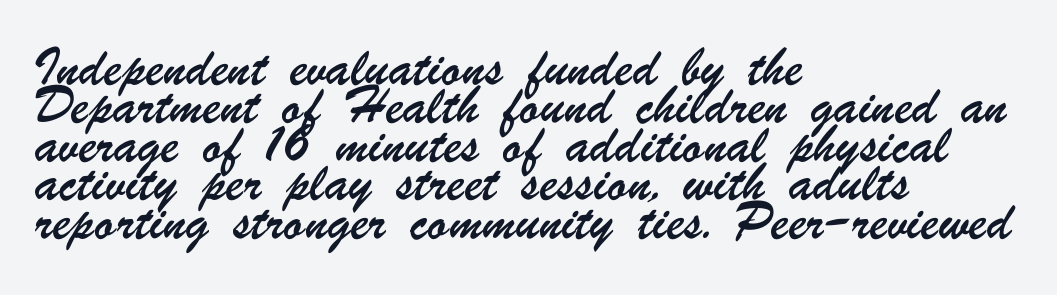
Q: Is the text underlined? A: No.
Q: How is the paragraph aligned? A: Left-aligned.
Q: Is the spacing between letters normal or unusually wide? A: Normal.
Q: Is the spacing between lines tight, normal or loose? A: Normal.
